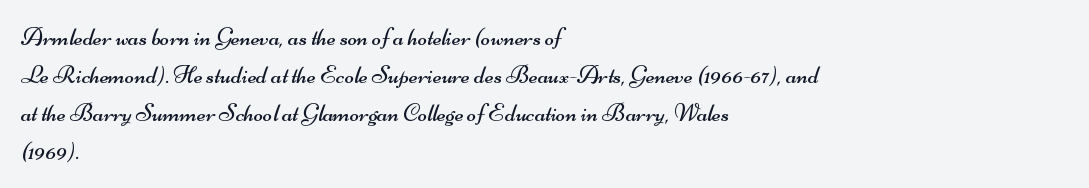
The image shows 25 px text type; set left-aligned, normal line spacing (1.52x), normal letter spacing, not underlined.
